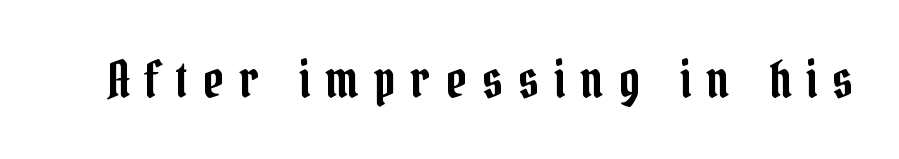
{"serif": "yes", "italic": "no", "width": "condensed", "stroke_contrast": "low", "x_height": "medium", "monospaced": "no", "underline": "no", "letter_spacing": "wide", "letter_spacing_em": 0.3, "glyph_px": 51}
